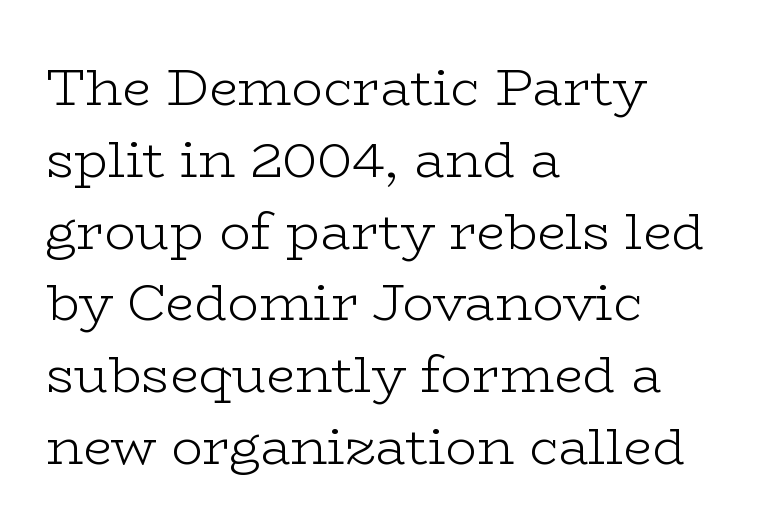
The area under the type is left untouched. One glance says typical: line gaps are just what's usual. There is no visible air inserted between adjacent glyphs. The rag falls on the right side of this text block. The letters advance in unequal steps, a hallmark of proportional type.
